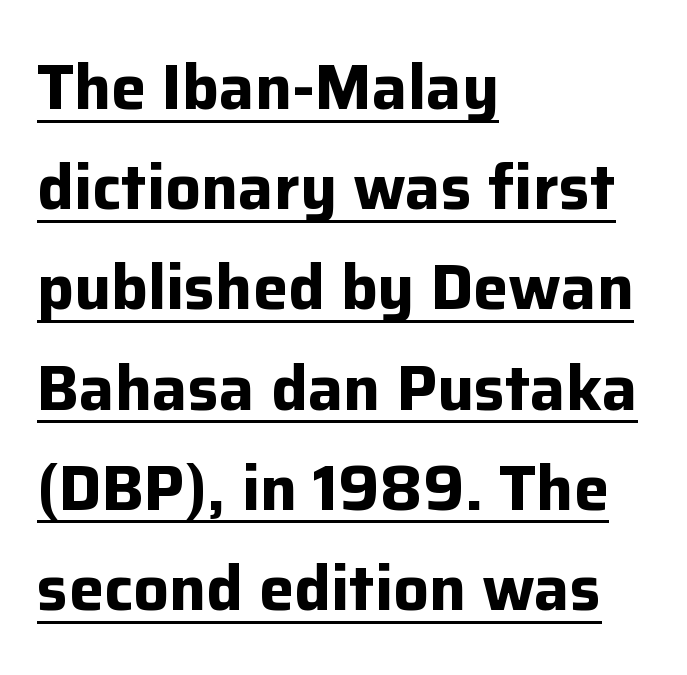
Q: Is the text bold? A: Yes.
Q: Is the text italic (slanted)? A: No, it is upright.
Q: Is the typeface a serif or a sans-serif typeface? A: Sans-serif.
Q: Is the text underlined? A: Yes.
Q: How is the paragraph aligned? A: Left-aligned.
Q: Is the spacing between letters normal or unusually wide? A: Normal.
Q: Is the spacing between lines tight, normal or loose? A: Normal.
Q: Width (condensed, normal, or wide)? A: Normal.
Q: Stroke contrast? A: Low.
Q: x-height? A: Medium.
Q: Monospaced? A: No.
